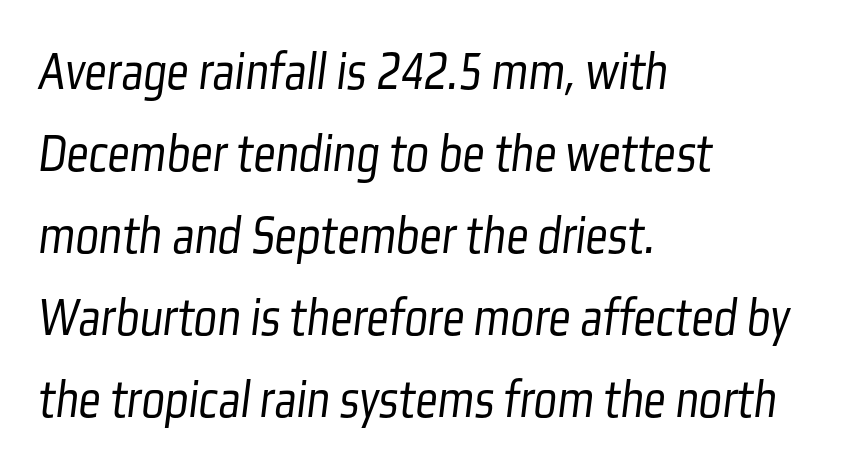
The image shows 55 px light, condensed sans-serif type; set left-aligned, normal line spacing (1.49x), normal letter spacing, not underlined; low stroke contrast and a medium x-height.
